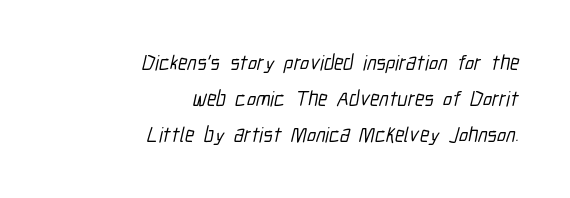
{"underline": "no", "align": "right", "line_spacing_ratio": 1.71, "letter_spacing": "normal", "letter_spacing_em": 0.0, "glyph_px": 21}
